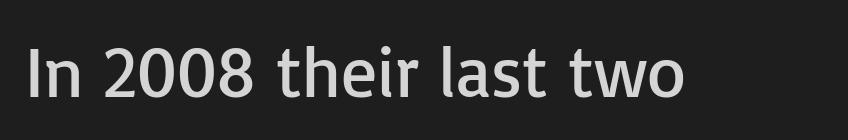
The image shows 71 px regular-weight sans-serif type, upright; set normal letter spacing, not underlined; low stroke contrast and a medium x-height.
